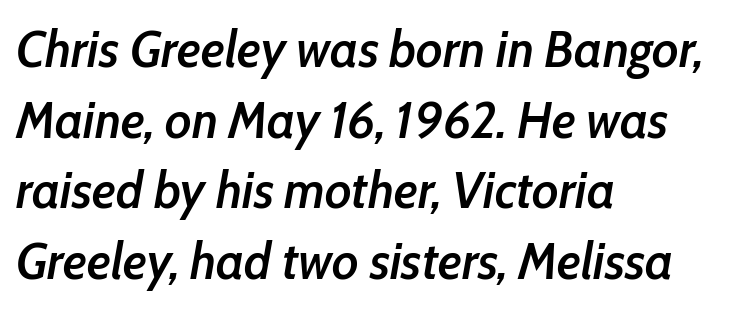
{"italic": "yes", "lean": "right", "slant_degrees": 10, "bold": "semi", "weight": "semibold", "width": "condensed", "stroke_contrast": "low", "x_height": "medium", "monospaced": "no", "underline": "no", "align": "left", "line_spacing": "normal", "line_spacing_ratio": 1.36, "letter_spacing": "normal", "letter_spacing_em": 0.0, "glyph_px": 52}
